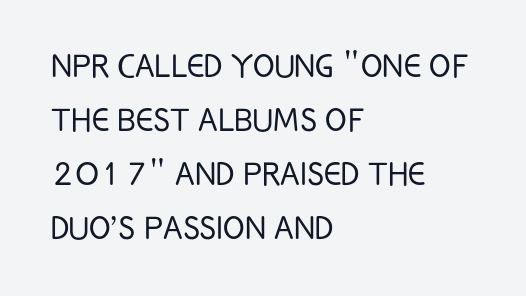
No extra ink here — the face is not bold. In CSS terms this would be text-align: left. Descenders are the only things crossing below the line. Looks like regular typesetting: each glyph gets only the width it needs.
